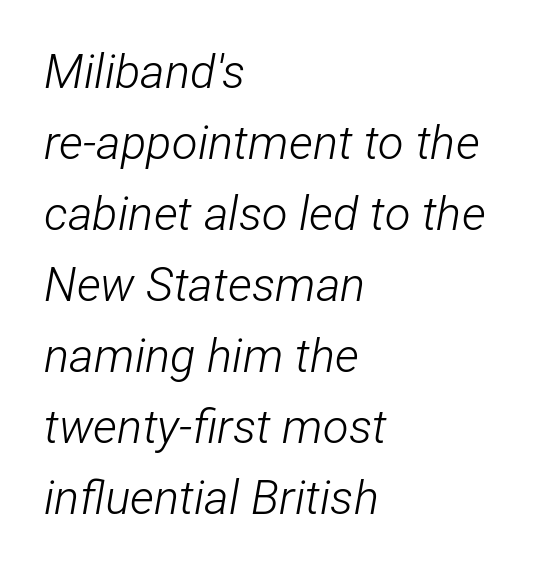
The image shows 47 px light, condensed type, italic (leaning right); set left-aligned, normal line spacing (1.51x), normal letter spacing, not underlined; low stroke contrast and a medium x-height.
